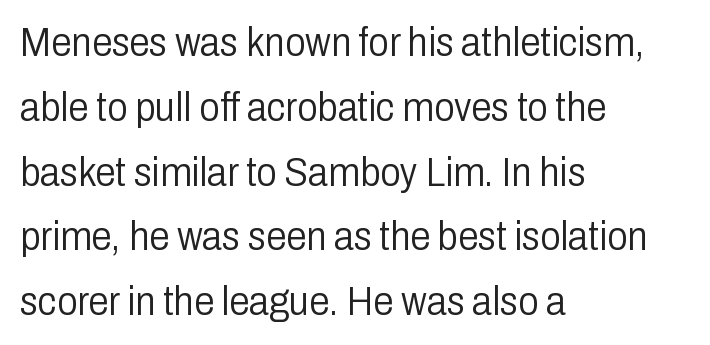
The image shows 41 px light, condensed sans-serif type, upright; set left-aligned, normal line spacing (1.58x), normal letter spacing, not underlined; low stroke contrast and a medium x-height.
